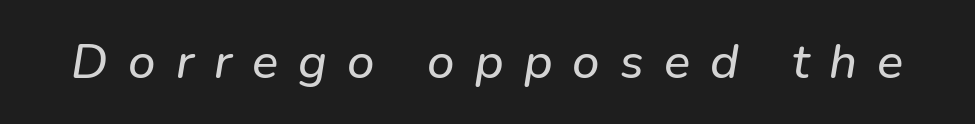
{"serif": "no", "width": "normal", "stroke_contrast": "low", "x_height": "medium", "monospaced": "no", "underline": "no", "letter_spacing": "wide", "letter_spacing_em": 0.41, "glyph_px": 49}
